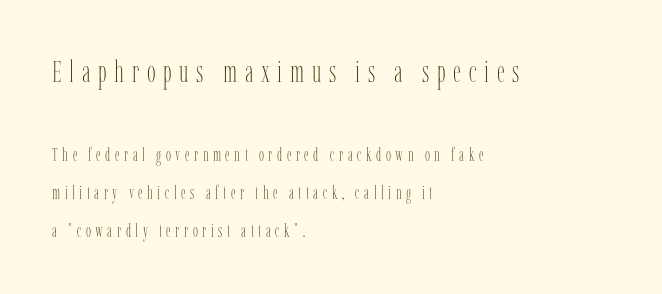
{"italic": "no", "bold": "no", "weight": "thin", "width": "condensed", "stroke_contrast": "low", "x_height": "medium", "monospaced": "no", "underline": "no", "align": "left", "line_spacing": "loose", "line_spacing_ratio": 2.12, "letter_spacing": "wide", "letter_spacing_em": 0.25, "larger_block": "first", "size_ratio": 1.72, "glyph_px": 31}
